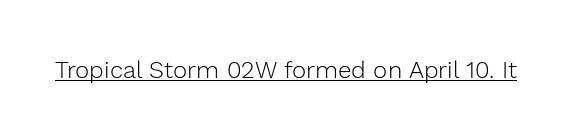
Underlined type. When letters stand straight like this, we call the style roman or upright. The line texture is even and compact thanks to regular tracking. The strokes carry an ordinary text weight at most.
